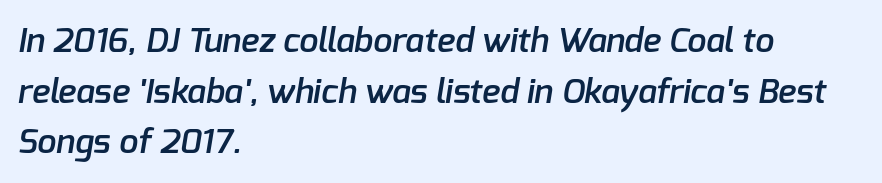
These lines are rendered in a variable-pitch font. Just letters on the line, the space beneath them empty. Note: no serifs on the glyphs. Casual observation: everything's shoved over to the left.
